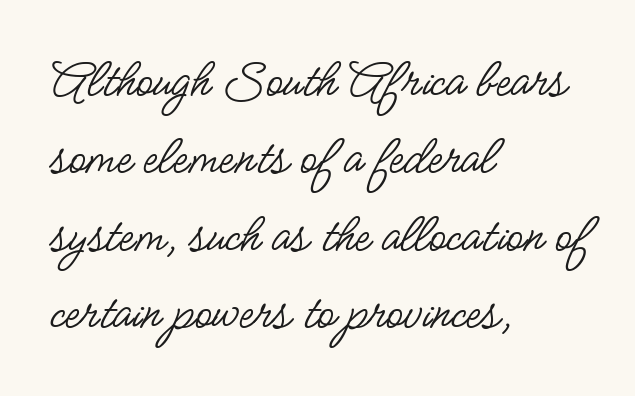
{"serif": "no", "bold": "no", "weight": "regular", "width": "condensed", "stroke_contrast": "low", "x_height": "small", "monospaced": "no", "underline": "no", "align": "left", "line_spacing": "normal", "line_spacing_ratio": 1.38, "letter_spacing": "normal", "letter_spacing_em": 0.0, "glyph_px": 56}
